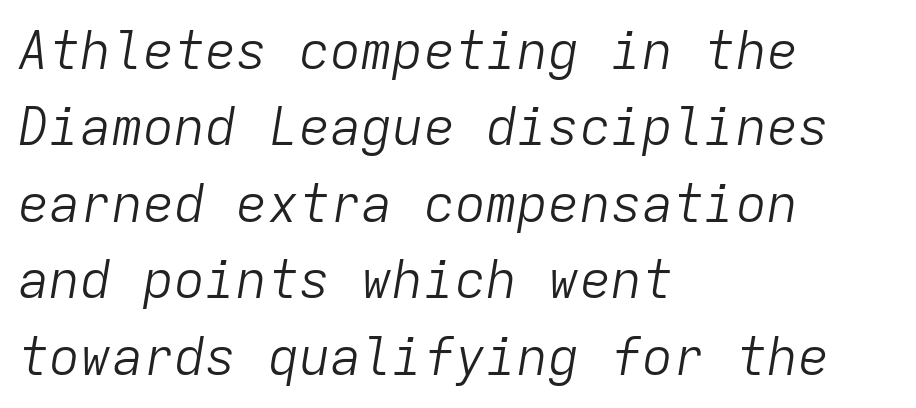
A bare baseline throughout the passage. This sample has the even, mechanical cadence of fixed-width lettering. When letters slant like this, we call the style italic. This sample keeps an unexceptional amount of space between lines. The characters are drawn with everyday or finer stroke widths.
